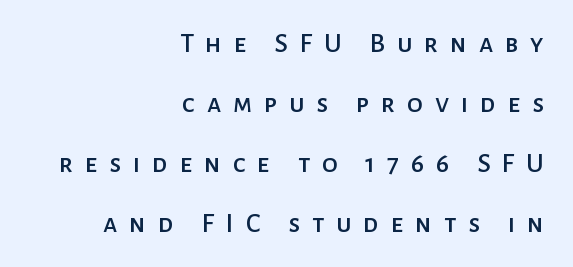
Q: Is the text italic (slanted)? A: No, it is upright.
Q: Is the typeface a serif or a sans-serif typeface? A: Sans-serif.
Q: Is the text underlined? A: No.
Q: How is the paragraph aligned? A: Right-aligned.
Q: Is the spacing between letters normal or unusually wide? A: Unusually wide.
Q: Is the spacing between lines tight, normal or loose? A: Loose.
Q: Width (condensed, normal, or wide)? A: Normal.
Q: Stroke contrast? A: Low.
Q: x-height? A: Medium.
Q: Monospaced? A: No.
